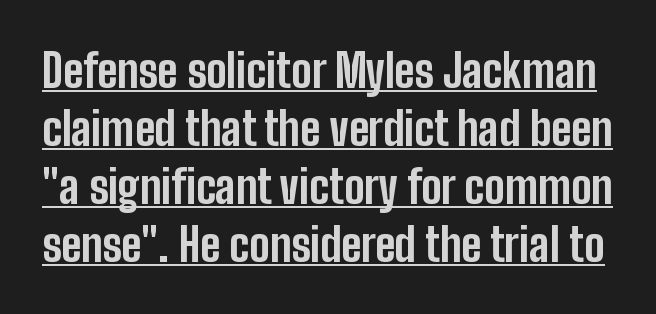
Q: Is the text bold? A: Yes.
Q: Is the text italic (slanted)? A: No, it is upright.
Q: Is the typeface a serif or a sans-serif typeface? A: Sans-serif.
Q: Is the text underlined? A: Yes.
Q: Is the spacing between letters normal or unusually wide? A: Normal.
Q: Is the spacing between lines tight, normal or loose? A: Normal.
Q: Width (condensed, normal, or wide)? A: Condensed.
Q: Stroke contrast? A: Low.
Q: x-height? A: Medium.
Q: Monospaced? A: No.
